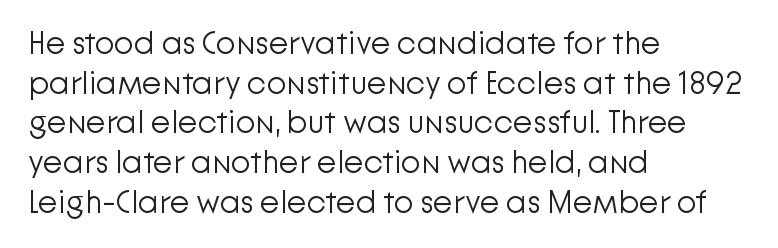
The image shows 32 px light sans-serif type, upright; set left-aligned, line spacing 1.24x, normal letter spacing, not underlined; low stroke contrast and a medium x-height.
